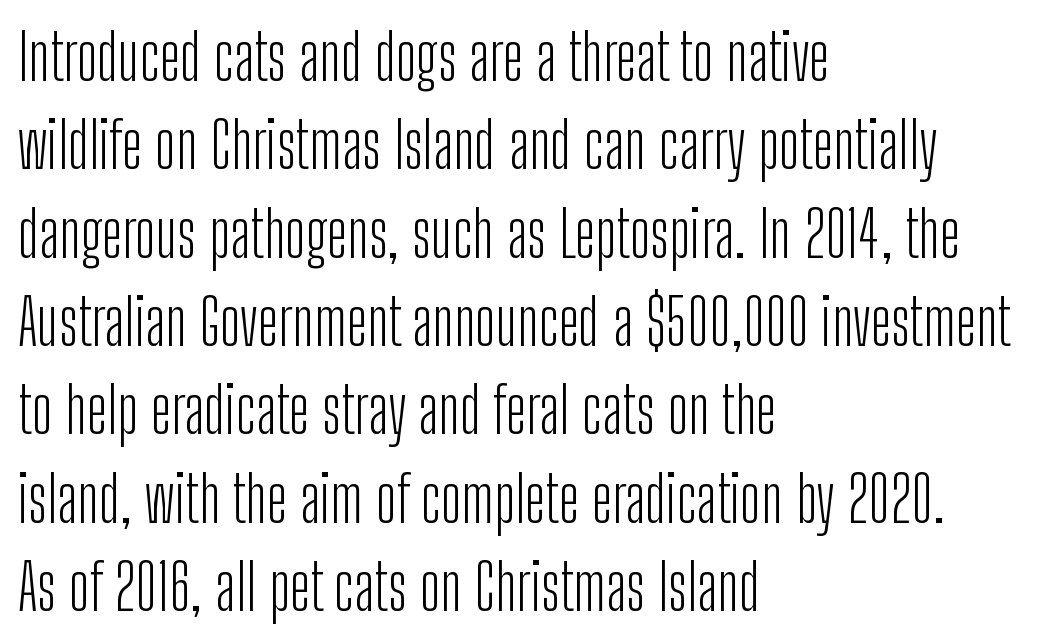
{"serif": "no", "italic": "no", "bold": "no", "weight": "light", "width": "condensed", "stroke_contrast": "low", "x_height": "medium", "monospaced": "no", "underline": "no", "align": "left", "line_spacing": "normal", "line_spacing_ratio": 1.38, "letter_spacing": "normal", "letter_spacing_em": 0.0, "glyph_px": 64}
